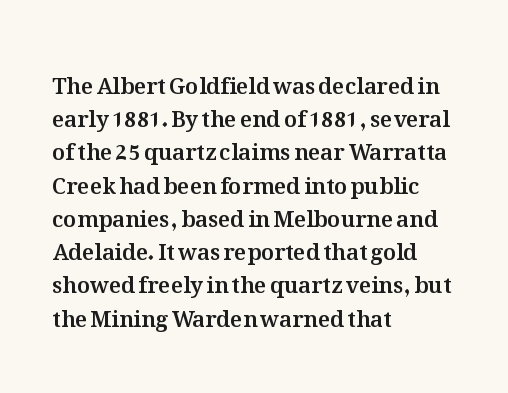
These lines keep a tight, regular rhythm from letter to letter. Vertical spacing — default. No word sits above an underline. The setting favours the left margin, as ordinary paragraphs usually do. The font's upright variant was chosen for this text.
